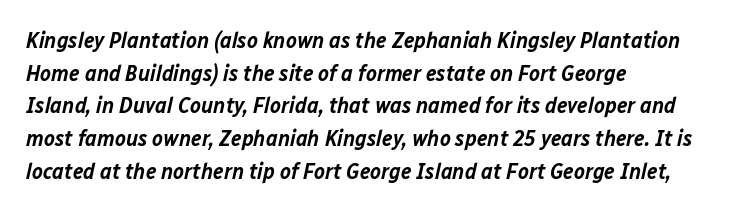
Check the space under the baseline: it is left empty. Every letter is mildly thick-stroked: semibold rather than bold. Designer's note — italics engaged. These lines sit exactly where default settings would place them. Caption: standard tracking, unaltered.
